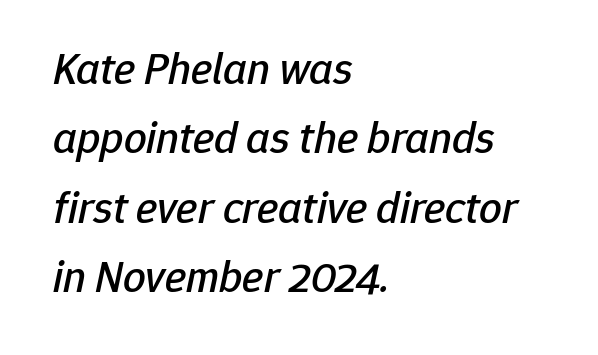
The rendering keeps characters at their native spacing. This sample is left-justified, so line endings fall wherever the words run out. The words here are not underlined. Evenly set lines give the paragraph a standard silhouette. Looks like regular typesetting: each glyph gets only the width it needs. The passage shown leans; its letterforms are oblique.
